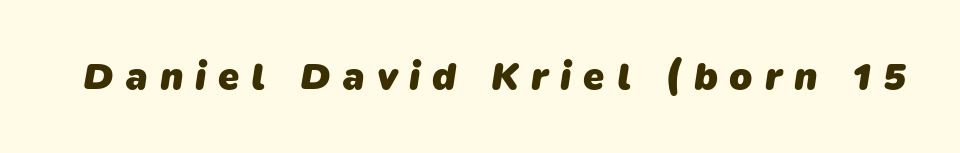
The image shows 38 px heavy sans-serif type; set unusually wide letter spacing (+0.31 em), not underlined; low stroke contrast and a medium x-height.
